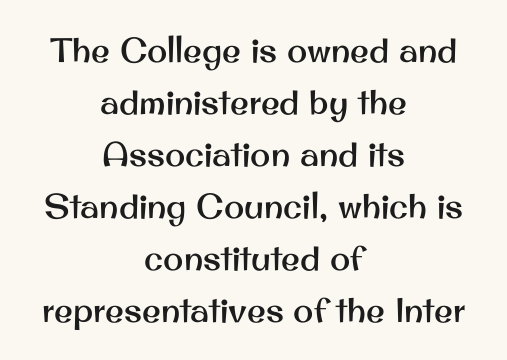
Ordinary non-slanted type is in use. The compositor balanced each line on the midline. Letterform terminals end flat and unadorned throughout the passage. These lines are rendered in a variable-pitch font. Is the letter spacing exaggerated? No — it looks like the ordinary default.
